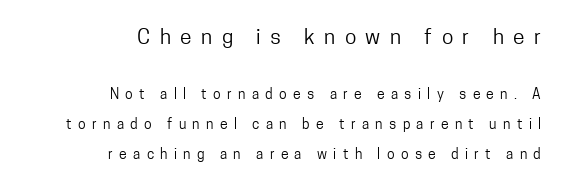
{"italic": "no", "bold": "no", "underline": "no", "align": "right", "line_spacing": "loose", "line_spacing_ratio": 2.15, "letter_spacing": "wide", "letter_spacing_em": 0.45, "larger_block": "first", "size_ratio": 1.5, "glyph_px": 21}
